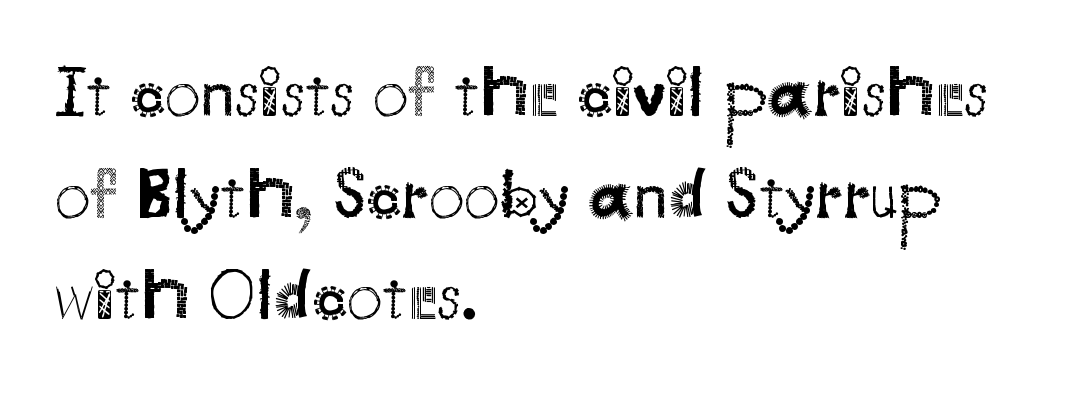
The image shows 71 px regular-weight sans-serif type, upright; set left-aligned, normal line spacing (1.43x), normal letter spacing, not underlined; medium stroke contrast and a small x-height.
